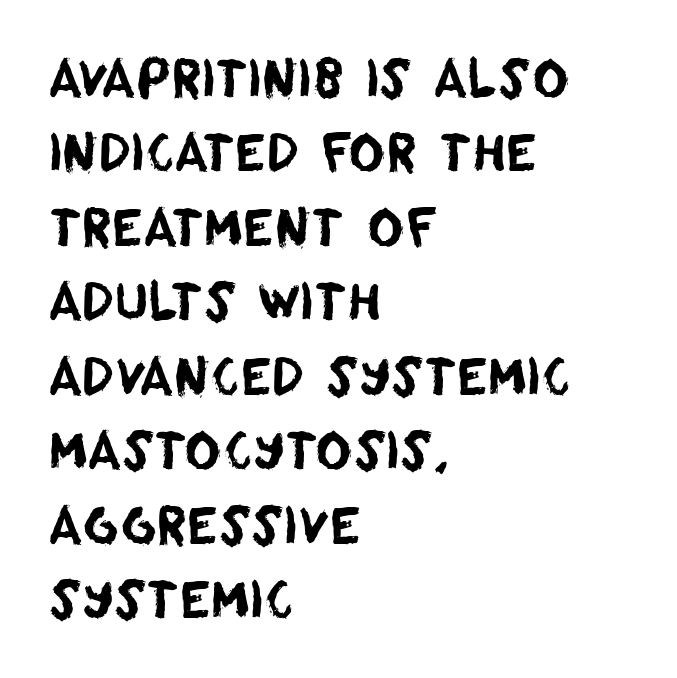
Any mark beneath the type? The region is blank. The lines are quadded left. The vertical gap from one line to the next is medium. The font family rendered here belongs to the sans-serif group. The passage shown is typed in a proportional face where columns would drift.
